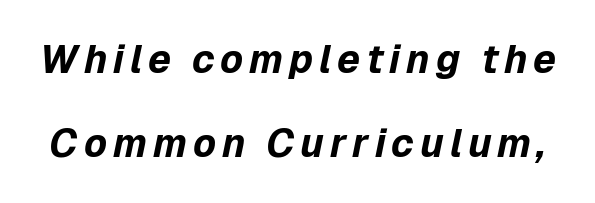
Q: Is the text bold? A: Yes.
Q: Is the text italic (slanted)? A: Yes, it leans right by about 12 degrees.
Q: Is the text underlined? A: No.
Q: Is the spacing between lines tight, normal or loose? A: Loose.
Q: Width (condensed, normal, or wide)? A: Normal.
Q: Stroke contrast? A: Low.
Q: x-height? A: Medium.
Q: Monospaced? A: No.
